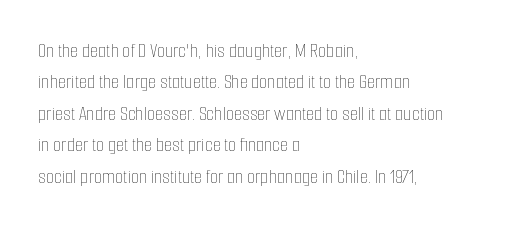
The image shows 21 px text type, upright; set left-aligned, normal line spacing (1.5x), normal letter spacing, not underlined.
